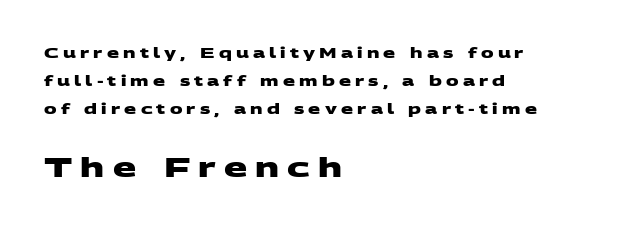
{"bold": "yes", "underline": "no", "align": "left", "line_spacing": "loose", "line_spacing_ratio": 2.01, "letter_spacing": "wide", "letter_spacing_em": 0.3, "larger_block": "second", "size_ratio": 1.93, "glyph_px": 27}
